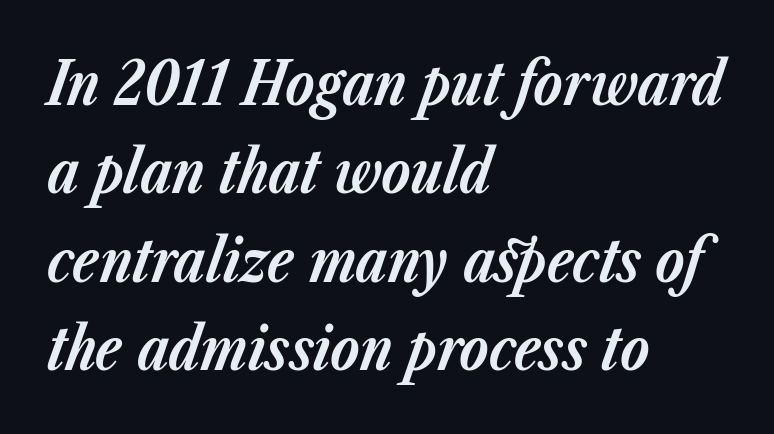
Each line starts at the same left margin while the right side varies. Only glyphs here, with clear space below each row. The designer left line spacing at the default. Notice how the stems are inclined rather than vertical — that's the hallmark of italics. The letters advance in unequal steps, a hallmark of proportional type.
